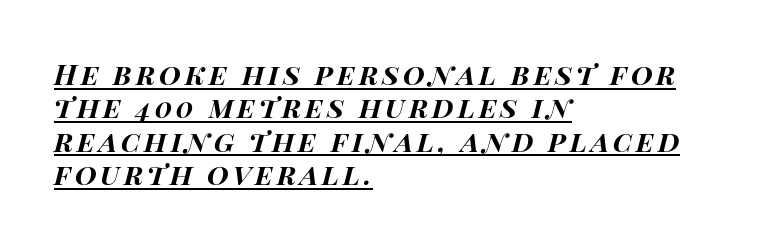
{"italic": "yes", "lean": "right", "slant_degrees": 15, "bold": "yes", "weight": "bold", "width": "wide", "stroke_contrast": "high", "x_height": "large", "monospaced": "no", "underline": "yes", "align": "left", "line_spacing_ratio": 1.19, "glyph_px": 28}
